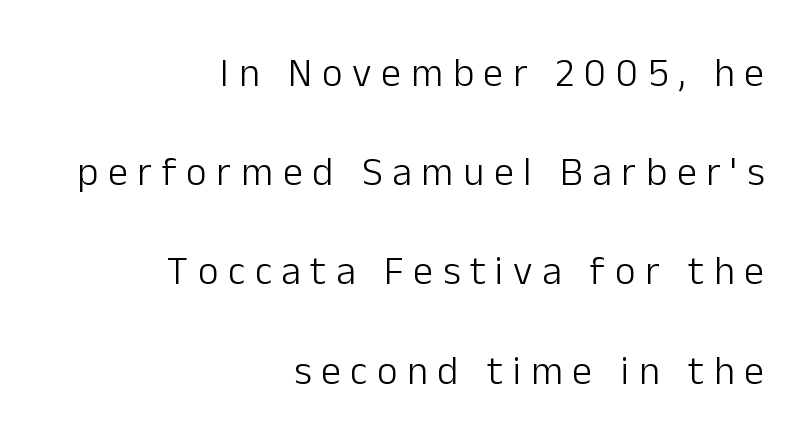
This sample has the flowing, uneven cadence of proportional lettering. The string is rendered with underlining switched off. Regarding leading, the lines here are spaced well apart. Serif or sans? Sans — the stroke terminals are bare. Heft: none added — not bold.
